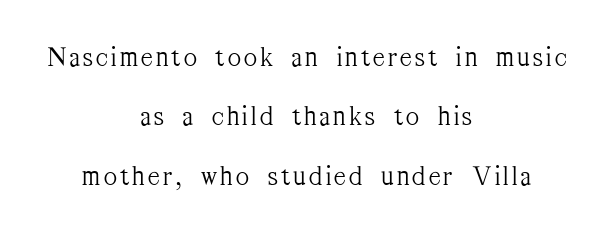
{"serif": "yes", "italic": "no", "bold": "no", "weight": "light", "width": "condensed", "stroke_contrast": "medium", "x_height": "medium", "monospaced": "no", "underline": "no", "align": "center", "line_spacing": "loose", "line_spacing_ratio": 2.12, "glyph_px": 28}
